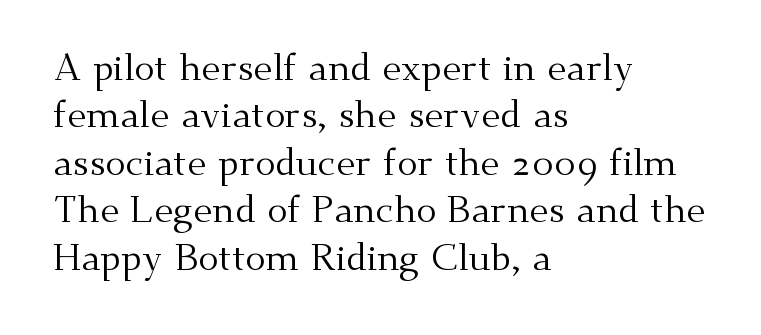
Q: Is the text bold? A: No.
Q: Is the text italic (slanted)? A: No, it is upright.
Q: Is the typeface a serif or a sans-serif typeface? A: Serif.
Q: Is the text underlined? A: No.
Q: How is the paragraph aligned? A: Left-aligned.
Q: Is the spacing between letters normal or unusually wide? A: Normal.
Q: Is the spacing between lines tight, normal or loose? A: Normal.
Q: Width (condensed, normal, or wide)? A: Normal.
Q: Stroke contrast? A: Medium.
Q: x-height? A: Small.
Q: Monospaced? A: No.
